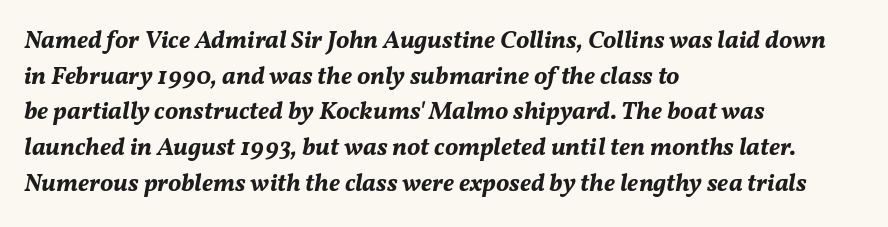
The image shows 25 px bold type, italic (leaning right); set left-aligned, normal line spacing (1.43x), normal letter spacing, not underlined.
